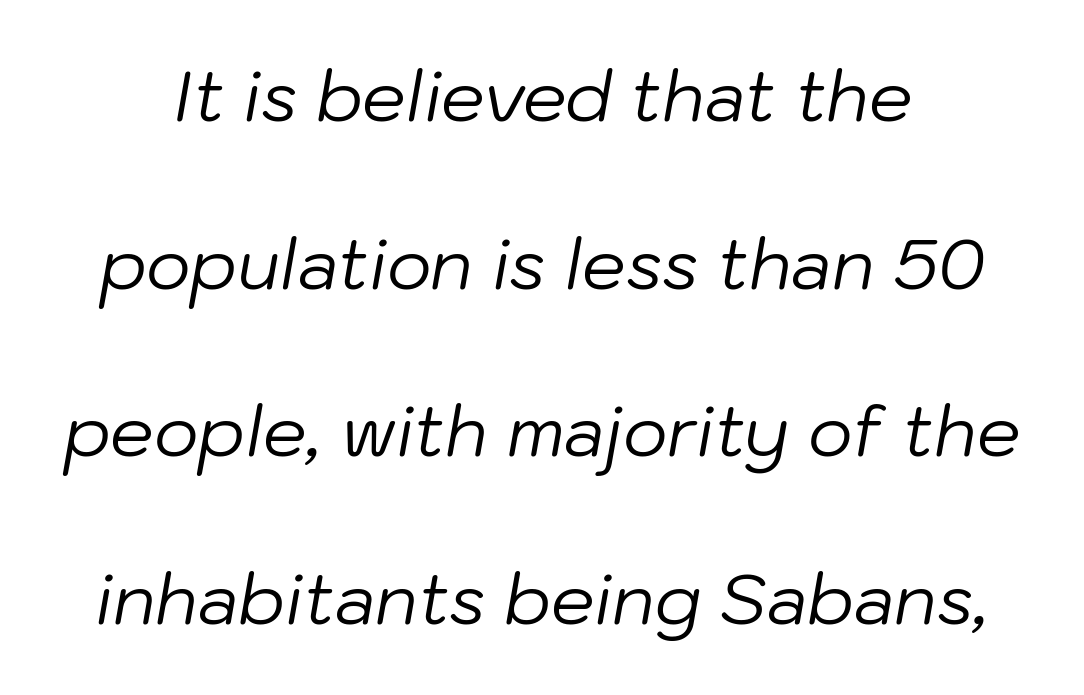
Inter-character spacing is left at the font's built-in metrics. Leading: increased. Do the characters align in a grid? No, the font is proportional. The characters are drawn with everyday or finer stroke widths. Underline: absent.
